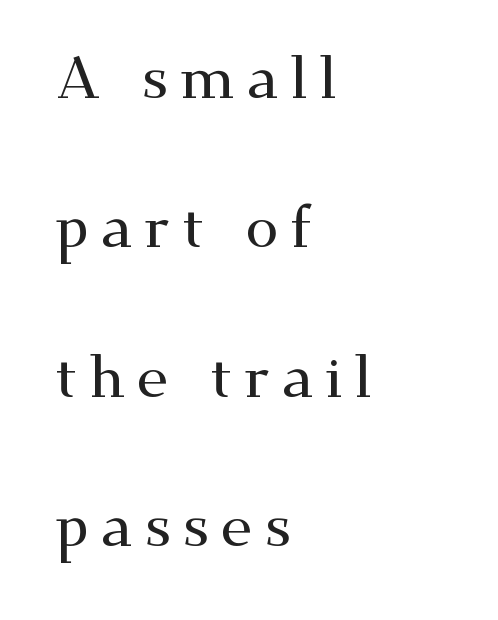
Q: Is the text italic (slanted)? A: No, it is upright.
Q: Is the typeface a serif or a sans-serif typeface? A: Serif.
Q: Is the text underlined? A: No.
Q: How is the paragraph aligned? A: Left-aligned.
Q: Is the spacing between lines tight, normal or loose? A: Loose.
Q: Width (condensed, normal, or wide)? A: Wide.
Q: Stroke contrast? A: Medium.
Q: x-height? A: Small.
Q: Monospaced? A: No.
